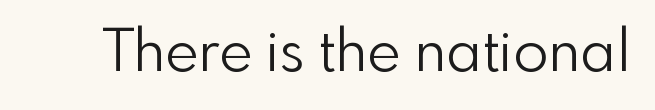
The image shows 58 px light sans-serif type, upright; set normal letter spacing, not underlined; a small x-height.
